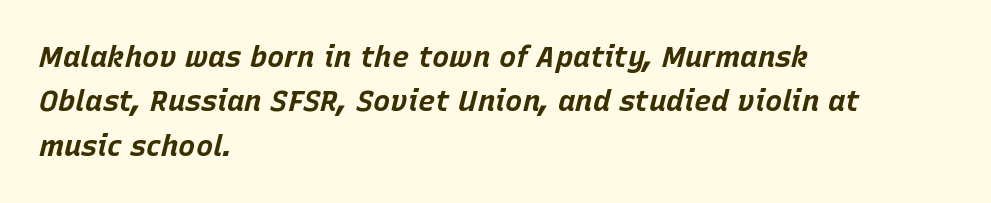
The image shows 29 px bold type, italic (leaning right); set left-aligned, normal line spacing (1.53x), normal letter spacing, not underlined; low stroke contrast and a large x-height.
